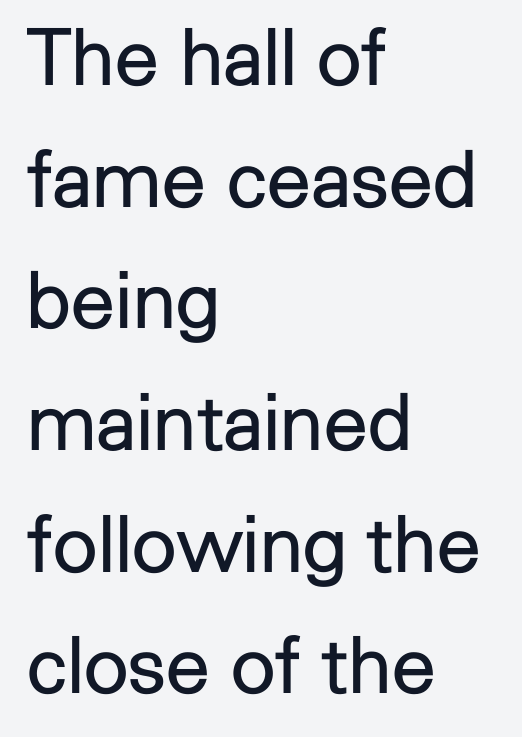
Q: Is the text bold? A: No.
Q: Is the text italic (slanted)? A: No, it is upright.
Q: Is the typeface a serif or a sans-serif typeface? A: Sans-serif.
Q: Is the text underlined? A: No.
Q: How is the paragraph aligned? A: Left-aligned.
Q: Is the spacing between letters normal or unusually wide? A: Normal.
Q: Is the spacing between lines tight, normal or loose? A: Normal.
Q: Width (condensed, normal, or wide)? A: Normal.
Q: Stroke contrast? A: Low.
Q: x-height? A: Medium.
Q: Monospaced? A: No.
